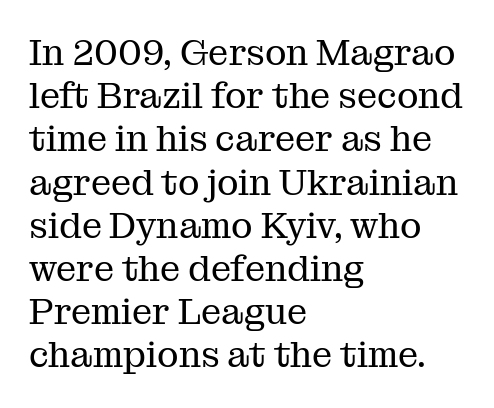
{"serif": "yes", "italic": "no", "bold": "no", "weight": "regular", "width": "normal", "stroke_contrast": "medium", "x_height": "medium", "monospaced": "no", "underline": "no", "align": "left", "line_spacing_ratio": 1.2, "letter_spacing": "normal", "letter_spacing_em": 0.0, "glyph_px": 36}
